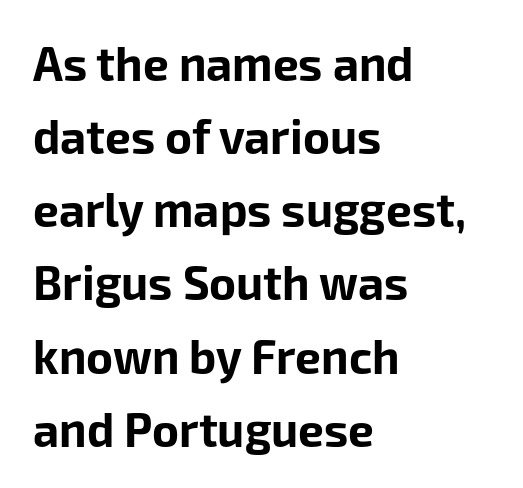
{"serif": "no", "italic": "no", "bold": "yes", "weight": "bold", "width": "normal", "stroke_contrast": "low", "x_height": "medium", "monospaced": "no", "underline": "no", "align": "left", "line_spacing": "normal", "line_spacing_ratio": 1.59, "letter_spacing": "normal", "letter_spacing_em": 0.0, "glyph_px": 46}
